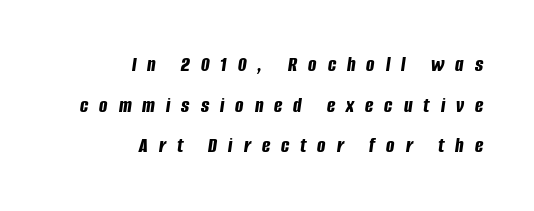
Q: Is the text bold? A: Yes.
Q: Is the text italic (slanted)? A: Yes, it leans right by about 8 degrees.
Q: Is the text underlined? A: No.
Q: How is the paragraph aligned? A: Right-aligned.
Q: Is the spacing between letters normal or unusually wide? A: Unusually wide.
